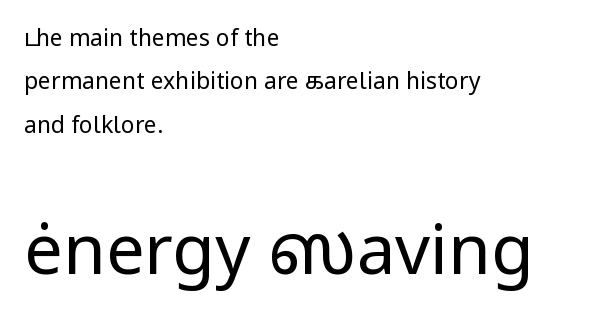
Q: Is the text bold? A: No.
Q: Is the text italic (slanted)? A: No, it is upright.
Q: Is the typeface a serif or a sans-serif typeface? A: Sans-serif.
Q: Is the text underlined? A: No.
Q: How is the paragraph aligned? A: Left-aligned.
Q: Is the spacing between letters normal or unusually wide? A: Normal.
Q: Which block of text is set in a larger size, the first (top) or the second (bottom)? A: The second (bottom) one.
Q: Width (condensed, normal, or wide)? A: Normal.
Q: Stroke contrast? A: Low.
Q: x-height? A: Medium.
Q: Monospaced? A: No.
